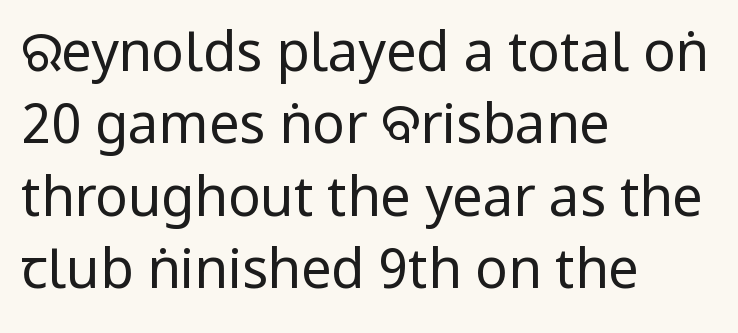
Style check: upright. Evenly set lines give the paragraph a standard silhouette. Does extra space separate the letters? No, they use regular spacing. Type without underlining. To sum up the face: it is a sans, with no serifs. Each stroke keeps to a modest, everyday thickness or less.
